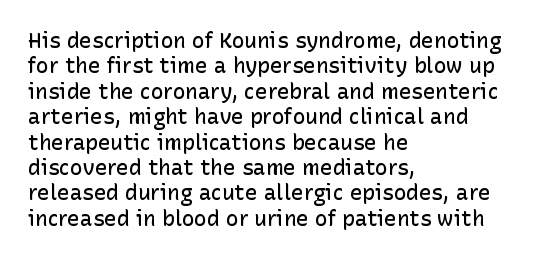
{"italic": "no", "bold": "semi", "underline": "no", "align": "left", "line_spacing_ratio": 1.21, "letter_spacing": "normal", "letter_spacing_em": 0.0, "glyph_px": 21}
